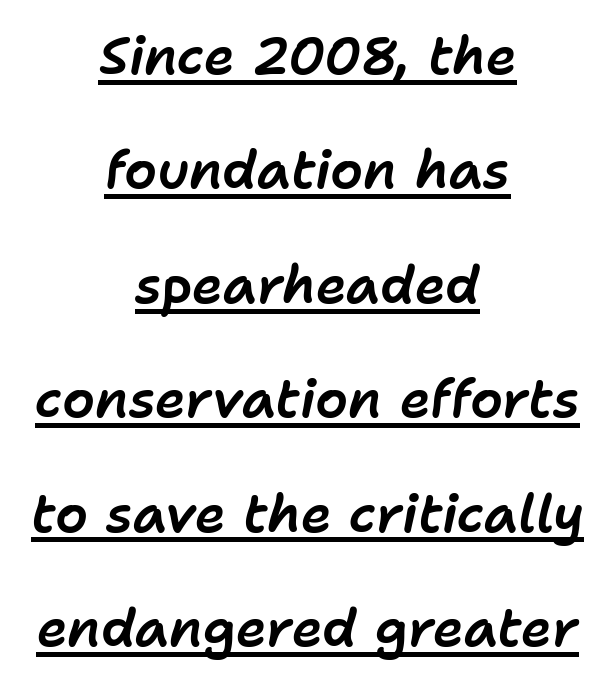
The horizontal fit of the characters is conventional and even. The rendered words wear a rule along their underside. The vertical gap from one line to the next is large. In terms of posture, this sample is oblique. Here the designer chose a conventional face with non-uniform glyph widths.
